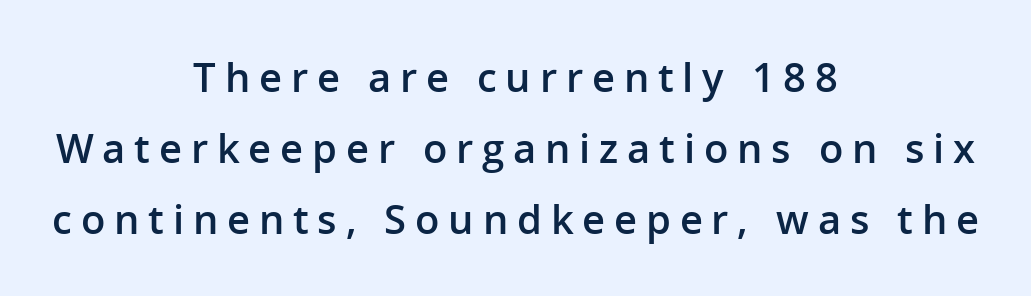
{"serif": "no", "italic": "no", "bold": "semi", "weight": "semibold", "width": "normal", "stroke_contrast": "low", "x_height": "medium", "monospaced": "no", "underline": "no", "align": "center", "line_spacing_ratio": 1.78, "letter_spacing": "wide", "letter_spacing_em": 0.22, "glyph_px": 40}
